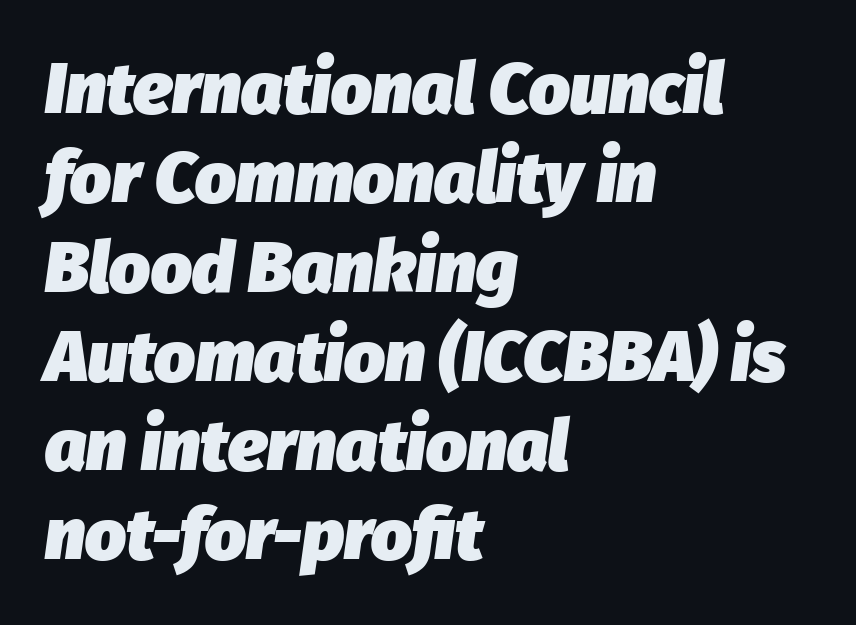
Q: Is the text bold? A: Yes.
Q: Is the text italic (slanted)? A: Yes, it leans right by about 8 degrees.
Q: Is the text underlined? A: No.
Q: How is the paragraph aligned? A: Left-aligned.
Q: Is the spacing between letters normal or unusually wide? A: Normal.
Q: Width (condensed, normal, or wide)? A: Normal.
Q: Stroke contrast? A: Low.
Q: x-height? A: Medium.
Q: Monospaced? A: No.
